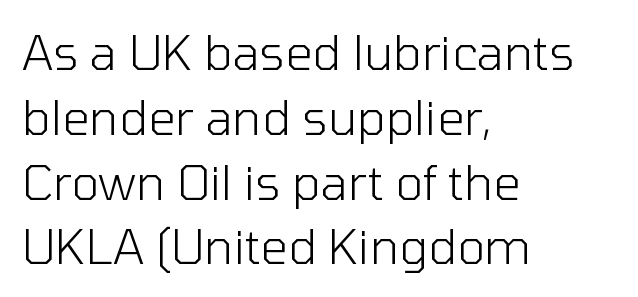
{"serif": "no", "italic": "no", "bold": "no", "weight": "light", "width": "normal", "stroke_contrast": "low", "x_height": "medium", "monospaced": "no", "underline": "no", "align": "left", "line_spacing": "normal", "line_spacing_ratio": 1.35, "letter_spacing": "normal", "letter_spacing_em": 0.0, "glyph_px": 48}
